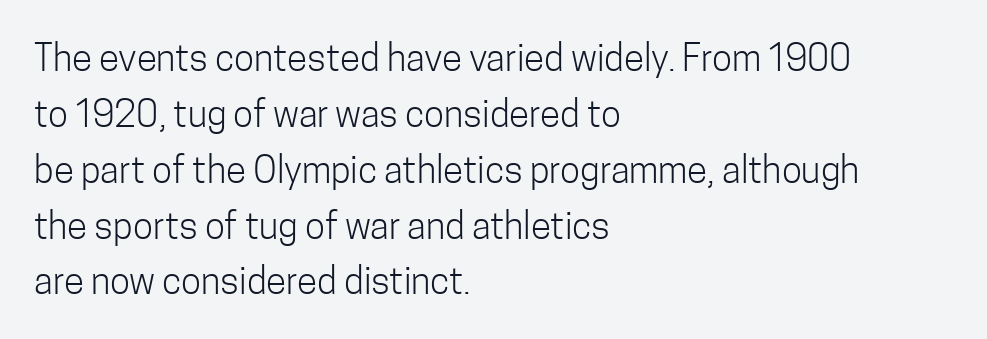
{"serif": "no", "italic": "no", "bold": "no", "weight": "light", "width": "condensed", "stroke_contrast": "low", "x_height": "medium", "monospaced": "no", "underline": "no", "align": "left", "line_spacing": "normal", "line_spacing_ratio": 1.51, "letter_spacing": "normal", "letter_spacing_em": 0.0, "glyph_px": 37}
